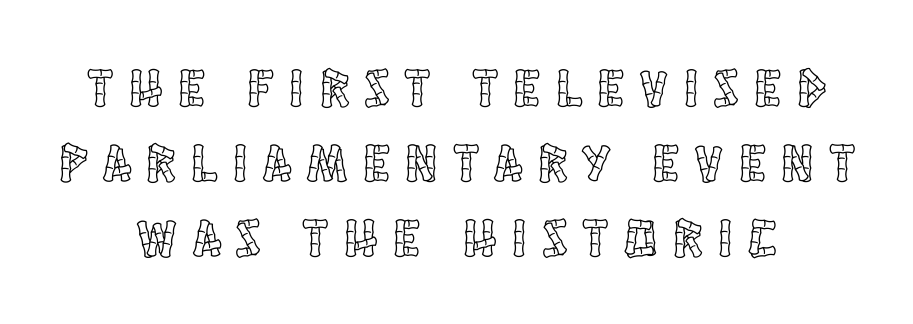
{"italic": "no", "width": "condensed", "x_height": "large", "monospaced": "no", "underline": "no", "line_spacing": "normal", "line_spacing_ratio": 1.39, "letter_spacing": "wide", "letter_spacing_em": 0.3, "glyph_px": 54}
